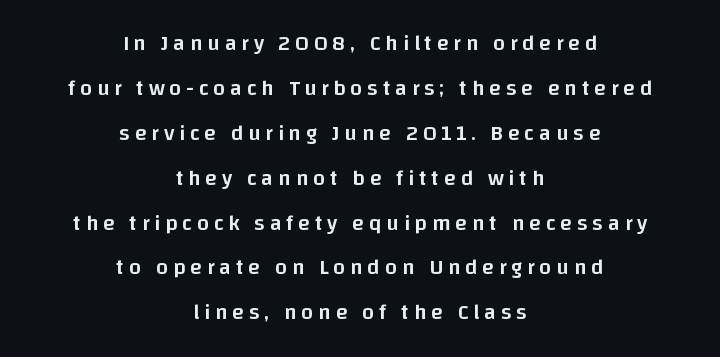
The axis of the letterforms is exactly vertical. A clean baseline with only descenders dipping below it. Layout note: lines centered. The typesetting leans somewhat heavy: a semibold. Rows of type keep a wide berth in the vertical direction. Between one letter and the next there's a generous, obvious gap.
